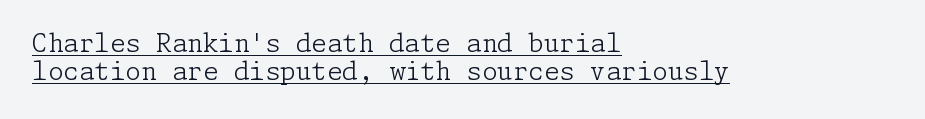
Q: Is the text bold? A: No.
Q: Is the text italic (slanted)? A: No, it is upright.
Q: Is the text underlined? A: Yes.
Q: How is the paragraph aligned? A: Left-aligned.
Q: Is the spacing between letters normal or unusually wide? A: Normal.
Q: Is the spacing between lines tight, normal or loose? A: Tight.
